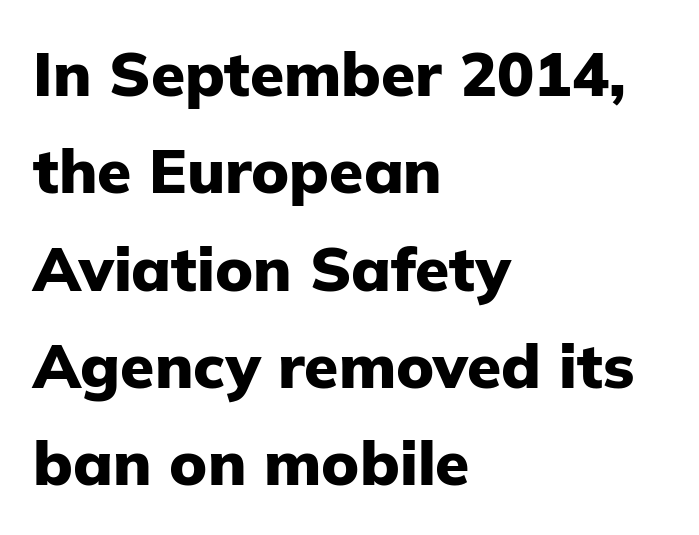
Q: Is the text bold? A: Yes.
Q: Is the text italic (slanted)? A: No, it is upright.
Q: Is the typeface a serif or a sans-serif typeface? A: Sans-serif.
Q: Is the text underlined? A: No.
Q: How is the paragraph aligned? A: Left-aligned.
Q: Is the spacing between letters normal or unusually wide? A: Normal.
Q: Is the spacing between lines tight, normal or loose? A: Normal.
Q: Width (condensed, normal, or wide)? A: Normal.
Q: Stroke contrast? A: Low.
Q: x-height? A: Medium.
Q: Monospaced? A: No.
